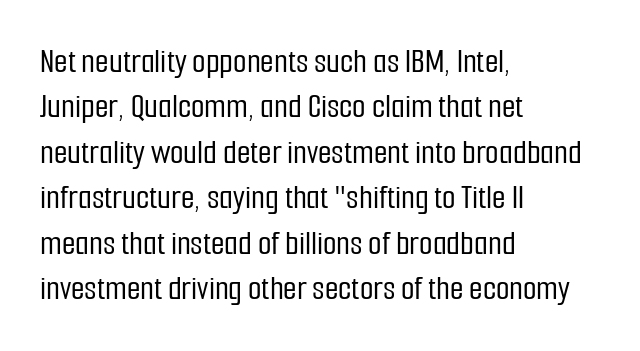
The image shows 35 px condensed sans-serif type, upright; set left-aligned, normal line spacing (1.3x), normal letter spacing, not underlined; low stroke contrast and a medium x-height.
